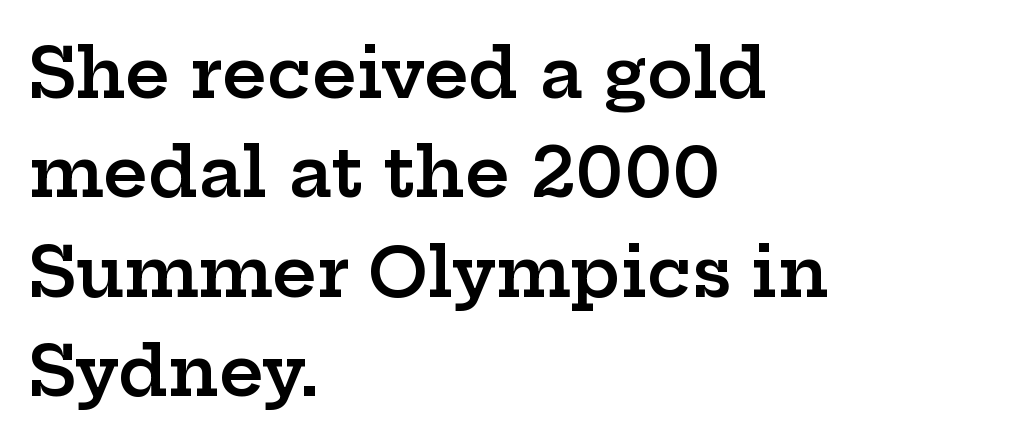
{"serif": "yes", "italic": "no", "bold": "semi", "weight": "semibold", "width": "wide", "stroke_contrast": "low", "x_height": "medium", "monospaced": "no", "underline": "no", "align": "left", "line_spacing": "normal", "line_spacing_ratio": 1.44, "letter_spacing": "normal", "letter_spacing_em": 0.0, "glyph_px": 69}
